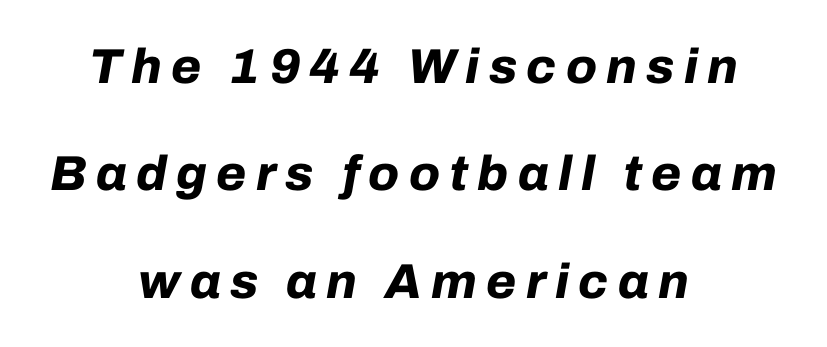
The baseline area is clear. Rows of type keep a wide berth in the vertical direction. The face used here has a pronounced slope to its letters. Think of a printed novel: that variable character pitch is what you see here.
